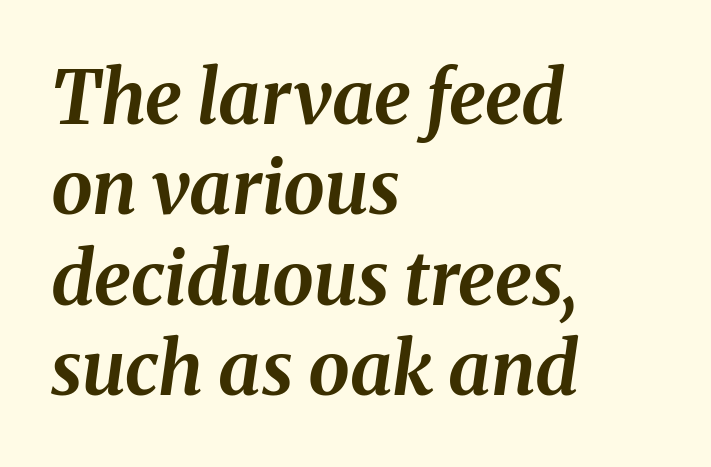
Q: Is the text bold? A: Yes.
Q: Is the text italic (slanted)? A: Yes, it leans right by about 8 degrees.
Q: Is the text underlined? A: No.
Q: How is the paragraph aligned? A: Left-aligned.
Q: Is the spacing between letters normal or unusually wide? A: Normal.
Q: Width (condensed, normal, or wide)? A: Normal.
Q: Stroke contrast? A: Medium.
Q: x-height? A: Medium.
Q: Monospaced? A: No.
